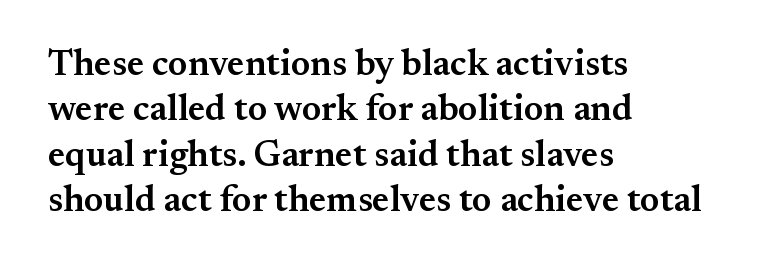
The image shows 36 px semibold serif type, upright; set left-aligned, normal line spacing (1.26x), normal letter spacing, not underlined; medium stroke contrast and a small x-height.
